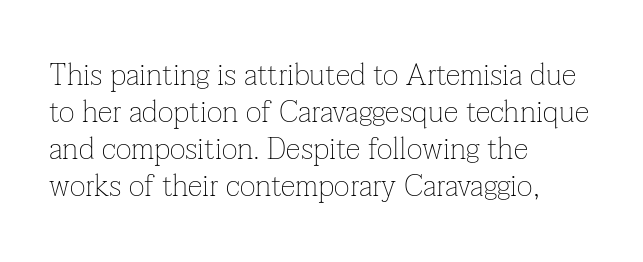
The image shows 30 px thin serif type, upright; set left-aligned, line spacing 1.23x, normal letter spacing, not underlined; low stroke contrast and a medium x-height.
